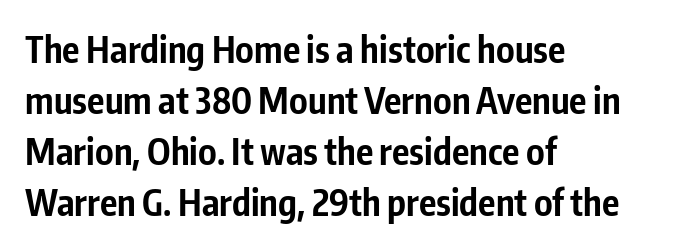
The image shows 36 px bold, condensed sans-serif type, upright; set left-aligned, normal line spacing (1.42x), normal letter spacing, not underlined; low stroke contrast and a medium x-height.
